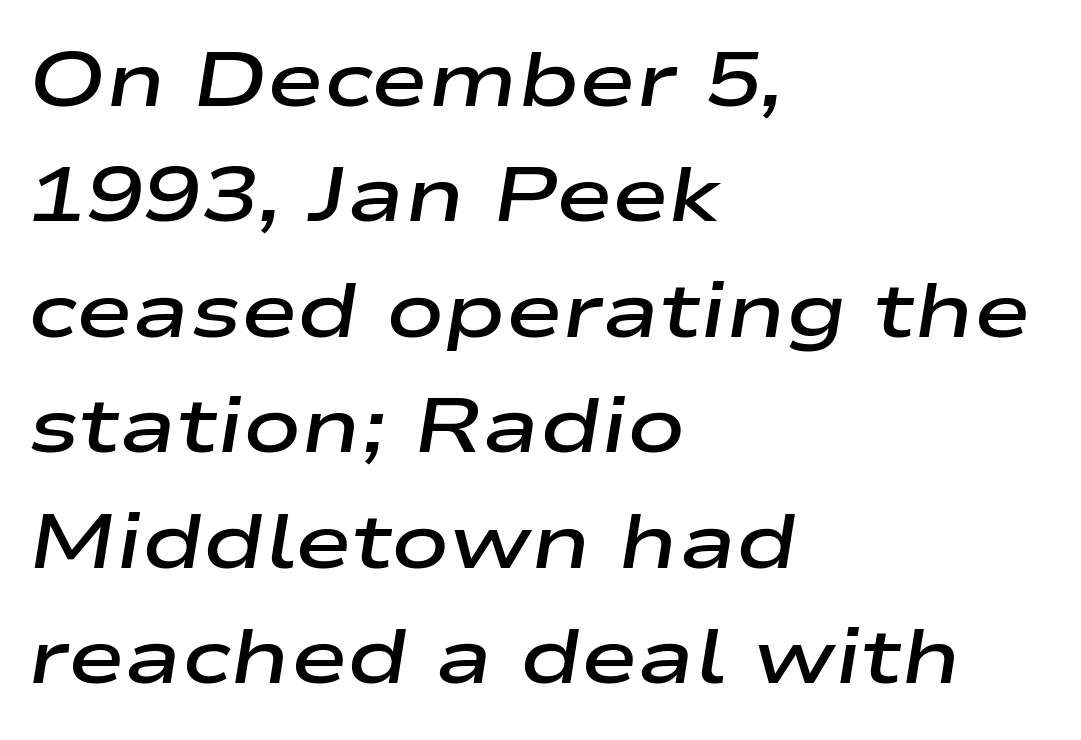
{"italic": "yes", "lean": "right", "slant_degrees": 9, "bold": "semi", "weight": "semibold", "width": "wide", "stroke_contrast": "low", "x_height": "medium", "monospaced": "no", "underline": "no", "align": "left", "line_spacing": "normal", "line_spacing_ratio": 1.5, "letter_spacing": "normal", "letter_spacing_em": 0.0, "glyph_px": 77}
